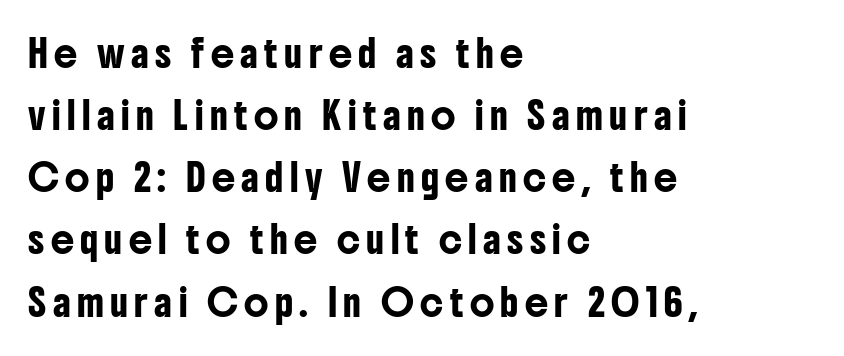
The image shows 26 px text type, upright; set left-aligned, loose line spacing (2.39x), unusually wide letter spacing (+0.25 em), not underlined.
